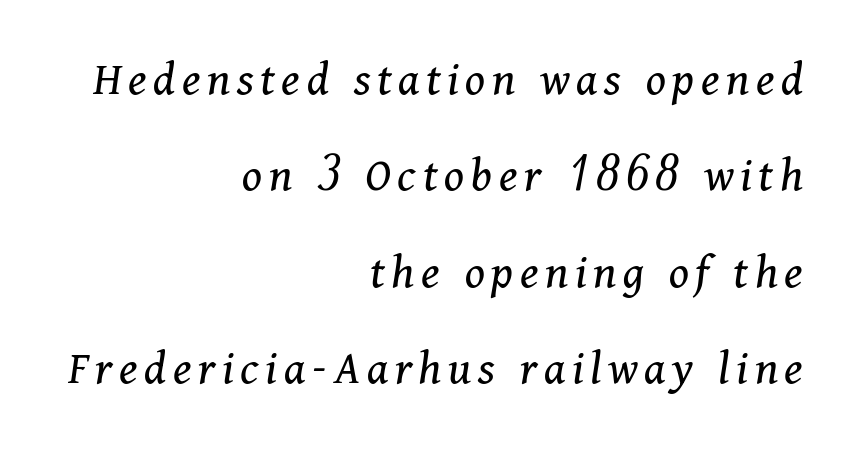
The image shows 50 px regular-weight serif type, italic (leaning right); set right-aligned, loose line spacing (1.93x), not underlined; medium stroke contrast and a medium x-height.
